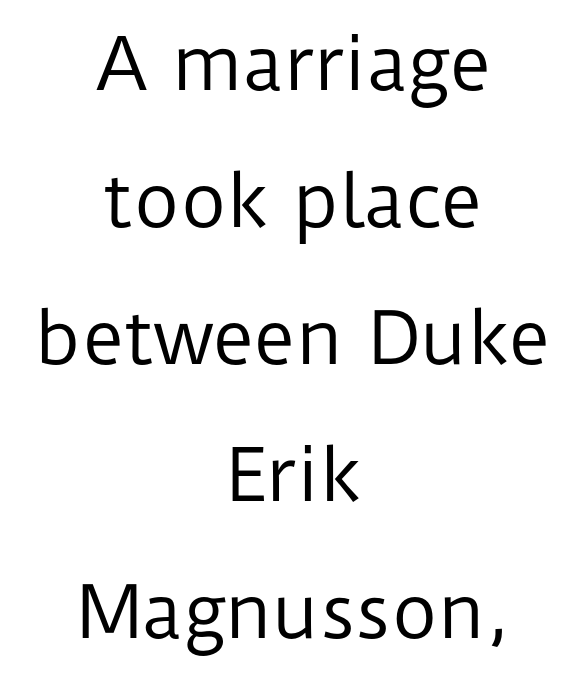
The image shows 71 px regular-weight sans-serif type, upright; set centered, loose line spacing (1.93x), normal letter spacing, not underlined; low stroke contrast and a medium x-height.
